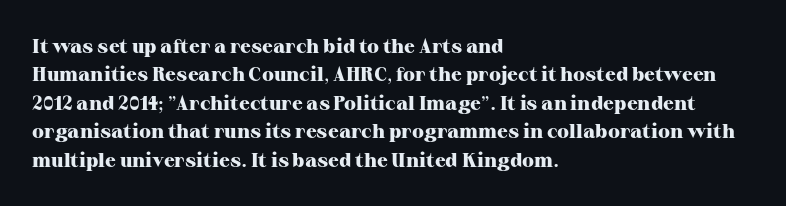
{"italic": "no", "bold": "yes", "underline": "no", "align": "left", "line_spacing": "normal", "line_spacing_ratio": 1.42, "letter_spacing": "normal", "letter_spacing_em": 0.0, "glyph_px": 20}
